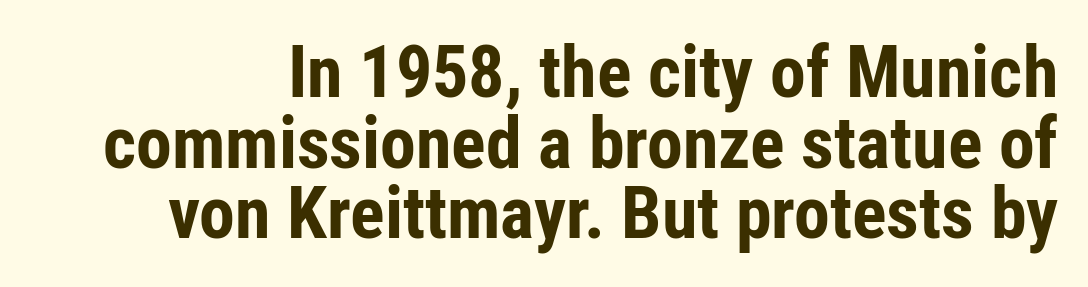
The image shows 72 px bold, condensed sans-serif type, upright; set tight line spacing (0.98x), normal letter spacing, not underlined; low stroke contrast and a medium x-height.
